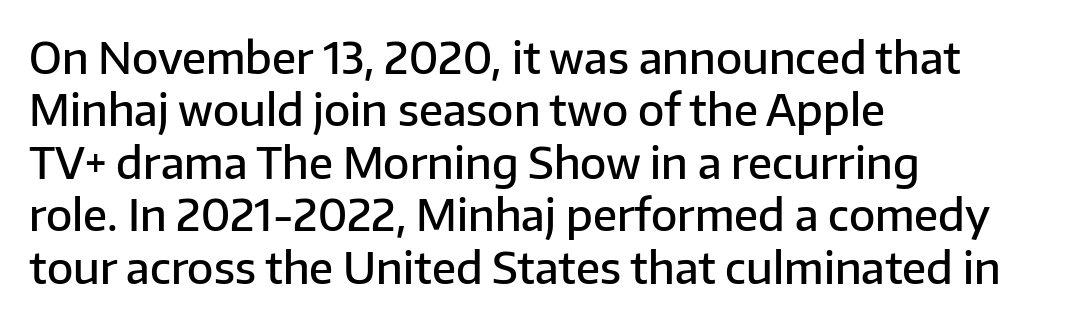
The image shows 43 px semibold sans-serif type, upright; set left-aligned, line spacing 1.22x, normal letter spacing, not underlined; low stroke contrast and a medium x-height.
